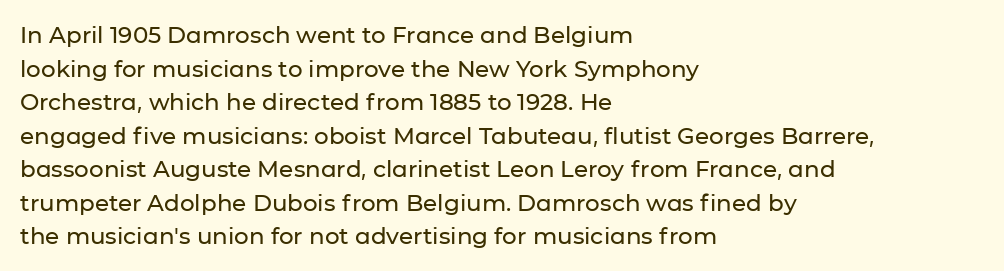
The image shows 23 px text type, upright; set left-aligned, normal line spacing (1.46x), normal letter spacing, not underlined.
